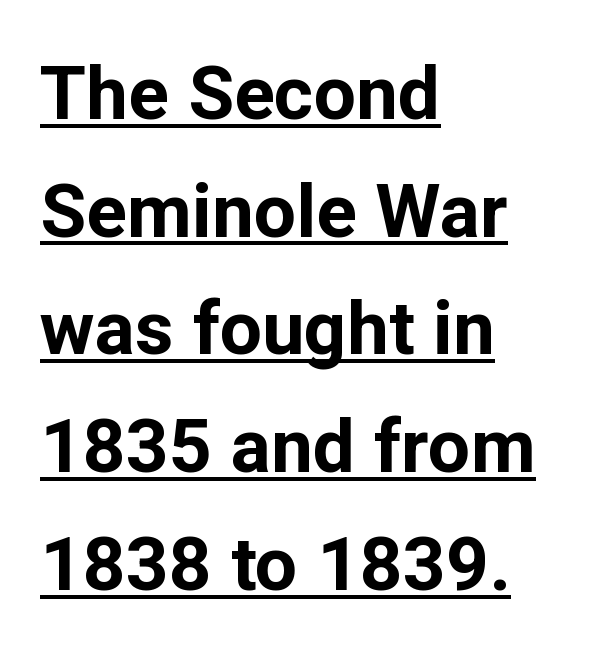
Q: Is the text bold? A: Yes.
Q: Is the text italic (slanted)? A: No, it is upright.
Q: Is the typeface a serif or a sans-serif typeface? A: Sans-serif.
Q: Is the text underlined? A: Yes.
Q: How is the paragraph aligned? A: Left-aligned.
Q: Is the spacing between letters normal or unusually wide? A: Normal.
Q: Is the spacing between lines tight, normal or loose? A: Normal.
Q: Width (condensed, normal, or wide)? A: Normal.
Q: Stroke contrast? A: Low.
Q: x-height? A: Medium.
Q: Monospaced? A: No.
